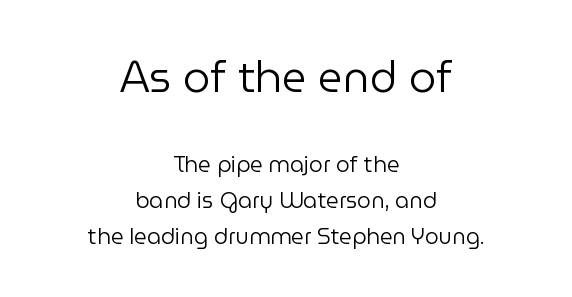
Q: Is the text bold? A: No.
Q: Is the text italic (slanted)? A: No, it is upright.
Q: Is the typeface a serif or a sans-serif typeface? A: Sans-serif.
Q: Is the text underlined? A: No.
Q: How is the paragraph aligned? A: Centered.
Q: Is the spacing between letters normal or unusually wide? A: Normal.
Q: Is the spacing between lines tight, normal or loose? A: Normal.
Q: Which block of text is set in a larger size, the first (top) or the second (bottom)? A: The first (top) one.
Q: Width (condensed, normal, or wide)? A: Normal.
Q: Stroke contrast? A: Low.
Q: x-height? A: Medium.
Q: Monospaced? A: No.
